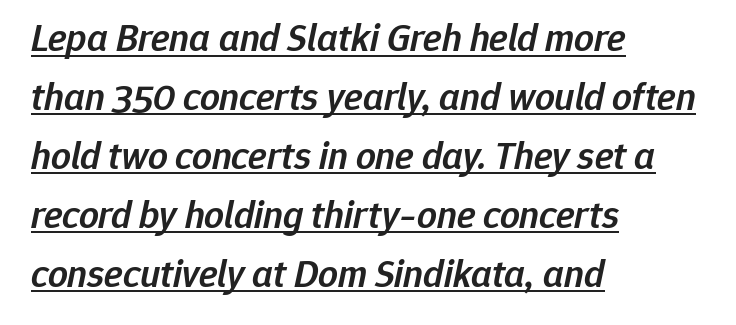
{"italic": "yes", "lean": "right", "slant_degrees": 12, "bold": "semi", "weight": "semibold", "width": "normal", "stroke_contrast": "low", "x_height": "medium", "monospaced": "no", "underline": "yes", "align": "left", "line_spacing": "normal", "line_spacing_ratio": 1.51, "letter_spacing": "normal", "letter_spacing_em": 0.0, "glyph_px": 39}
